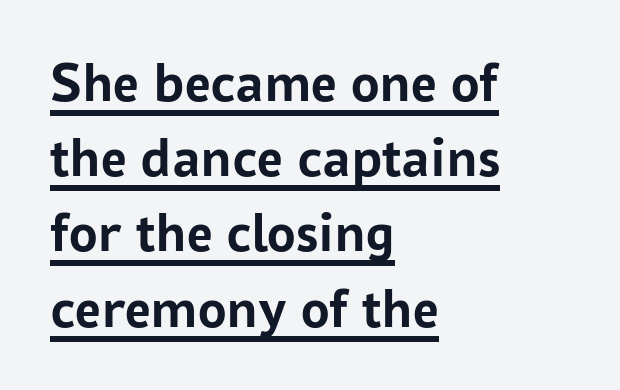
The image shows 57 px semibold sans-serif type, upright; set left-aligned, normal line spacing (1.32x), normal letter spacing, underlined; low stroke contrast and a medium x-height.
